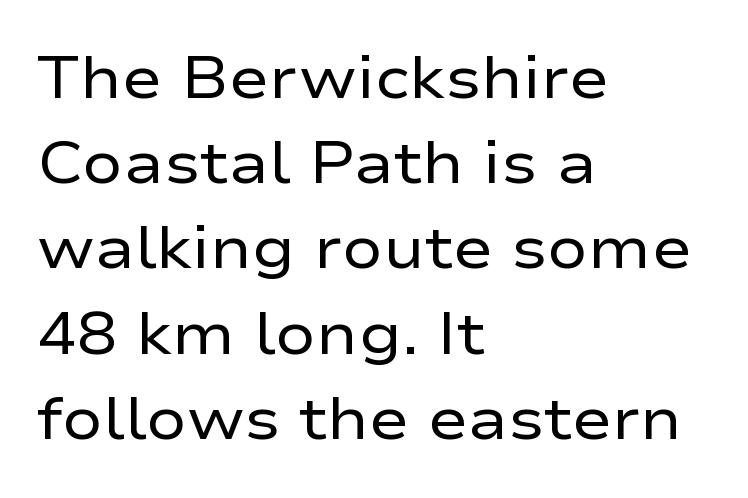
The image shows 60 px regular-weight, wide sans-serif type, upright; set left-aligned, normal line spacing (1.42x), normal letter spacing, not underlined; low stroke contrast and a medium x-height.
